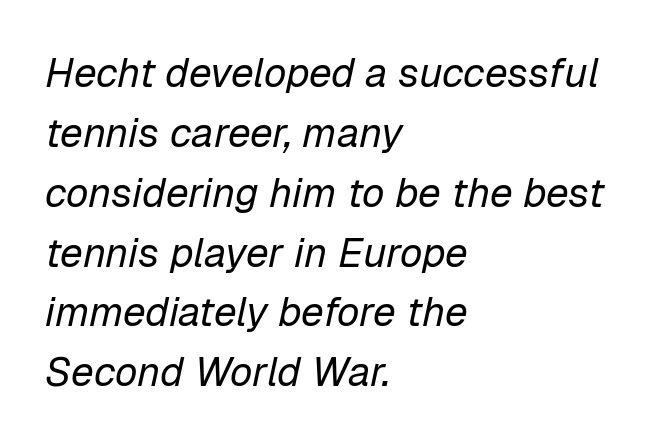
Q: Is the text bold? A: No.
Q: Is the text italic (slanted)? A: Yes, it leans right by about 12 degrees.
Q: Is the text underlined? A: No.
Q: How is the paragraph aligned? A: Left-aligned.
Q: Is the spacing between letters normal or unusually wide? A: Normal.
Q: Is the spacing between lines tight, normal or loose? A: Normal.
Q: Width (condensed, normal, or wide)? A: Normal.
Q: Stroke contrast? A: Low.
Q: x-height? A: Medium.
Q: Monospaced? A: No.
